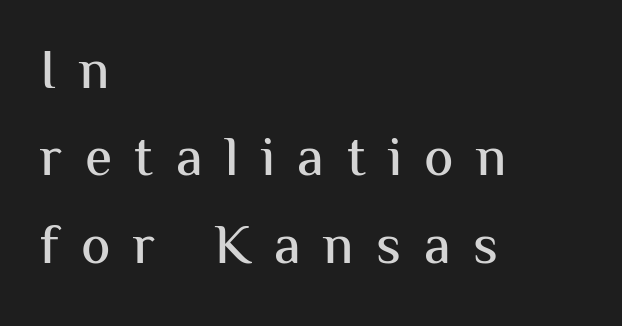
Q: Is the text italic (slanted)? A: No, it is upright.
Q: Is the typeface a serif or a sans-serif typeface? A: Sans-serif.
Q: Is the text underlined? A: No.
Q: How is the paragraph aligned? A: Left-aligned.
Q: Is the spacing between letters normal or unusually wide? A: Unusually wide.
Q: Is the spacing between lines tight, normal or loose? A: Normal.
Q: Width (condensed, normal, or wide)? A: Normal.
Q: Stroke contrast? A: Medium.
Q: x-height? A: Medium.
Q: Monospaced? A: No.
